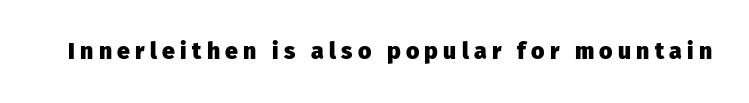
I'd describe the lettering as bold — thick and assertive. This is the regular roman posture of the typeface. The passage shown has open, widely tracked lettering throughout. The passage shown is not underscored anywhere.
